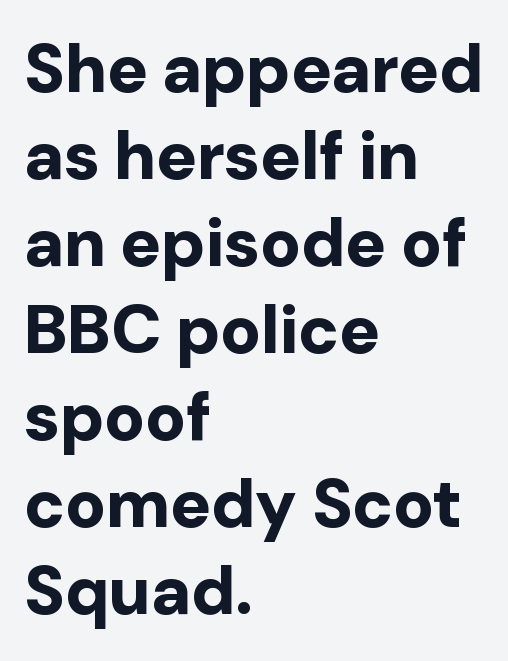
The image shows 68 px bold sans-serif type, upright; set left-aligned, normal line spacing (1.28x), normal letter spacing, not underlined; low stroke contrast and a medium x-height.
